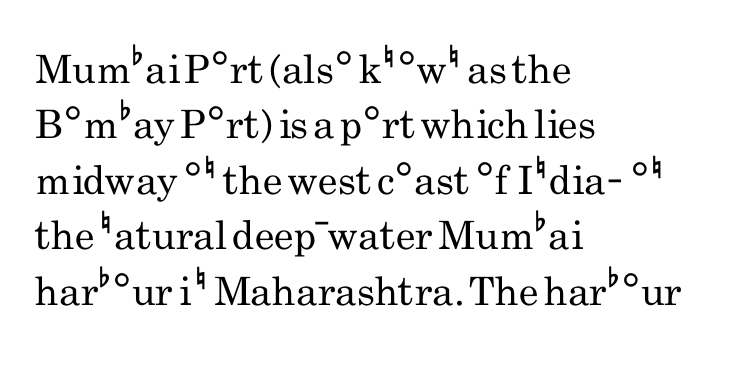
Q: Is the text bold? A: No.
Q: Is the text italic (slanted)? A: No, it is upright.
Q: Is the typeface a serif or a sans-serif typeface? A: Sans-serif.
Q: Is the text underlined? A: No.
Q: How is the paragraph aligned? A: Left-aligned.
Q: Is the spacing between letters normal or unusually wide? A: Normal.
Q: Is the spacing between lines tight, normal or loose? A: Normal.
Q: Width (condensed, normal, or wide)? A: Condensed.
Q: Stroke contrast? A: Low.
Q: x-height? A: Small.
Q: Monospaced? A: No.
